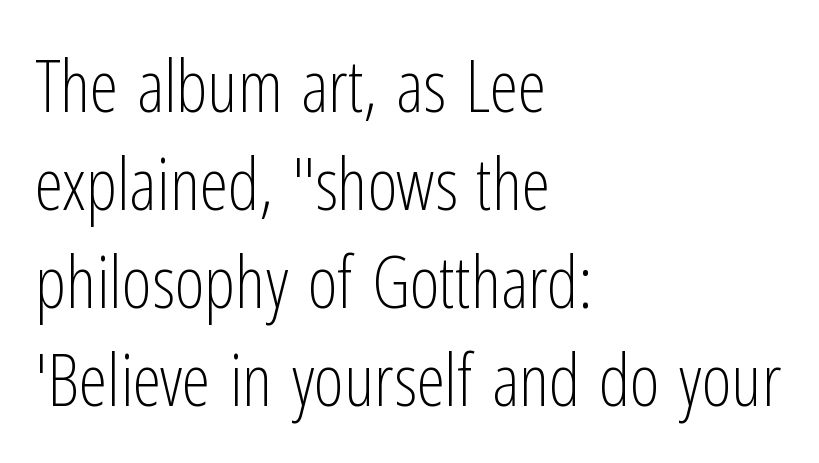
Every character sits straight up, as roman type does. This sample uses a sans-serif face. Vertical spacing — default. This sample is left-justified, so line endings fall wherever the words run out. Weight: not bold — regular or lighter.
